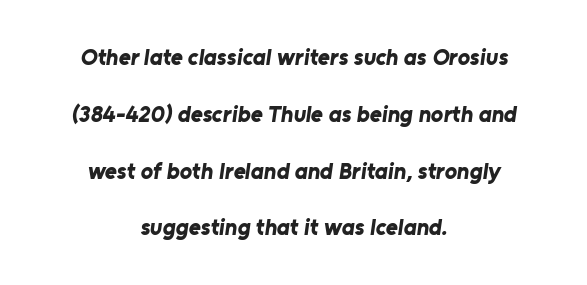
{"bold": "yes", "underline": "no", "align": "center", "line_spacing": "loose", "line_spacing_ratio": 2.47, "letter_spacing": "normal", "letter_spacing_em": 0.0, "glyph_px": 23}
